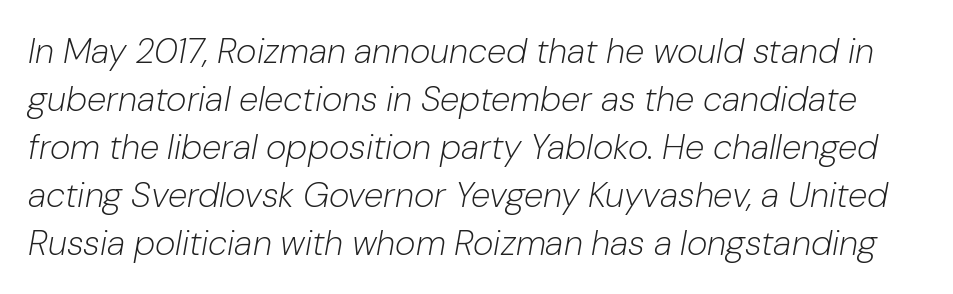
{"italic": "yes", "lean": "right", "slant_degrees": 10, "bold": "no", "weight": "light", "width": "normal", "stroke_contrast": "low", "x_height": "medium", "monospaced": "no", "underline": "no", "line_spacing": "normal", "line_spacing_ratio": 1.37, "letter_spacing": "normal", "letter_spacing_em": 0.0, "glyph_px": 35}
